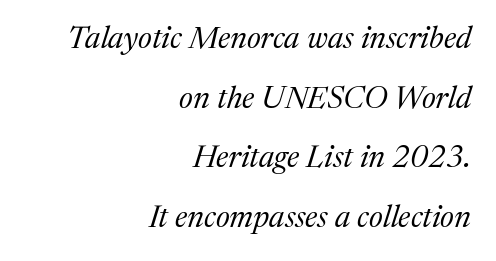
Q: Is the text bold? A: No.
Q: Is the text italic (slanted)? A: Yes, it leans right by about 17 degrees.
Q: Is the typeface a serif or a sans-serif typeface? A: Serif.
Q: Is the text underlined? A: No.
Q: How is the paragraph aligned? A: Right-aligned.
Q: Is the spacing between letters normal or unusually wide? A: Normal.
Q: Is the spacing between lines tight, normal or loose? A: Loose.
Q: Width (condensed, normal, or wide)? A: Normal.
Q: Stroke contrast? A: Medium.
Q: x-height? A: Medium.
Q: Monospaced? A: No.
